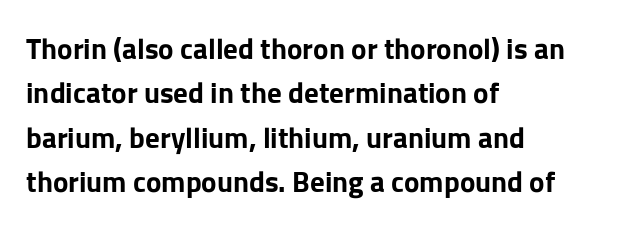
Q: Is the text bold? A: Yes.
Q: Is the text italic (slanted)? A: No, it is upright.
Q: Is the typeface a serif or a sans-serif typeface? A: Sans-serif.
Q: Is the text underlined? A: No.
Q: How is the paragraph aligned? A: Left-aligned.
Q: Is the spacing between letters normal or unusually wide? A: Normal.
Q: Is the spacing between lines tight, normal or loose? A: Normal.
Q: Width (condensed, normal, or wide)? A: Normal.
Q: Stroke contrast? A: Low.
Q: x-height? A: Medium.
Q: Monospaced? A: No.
